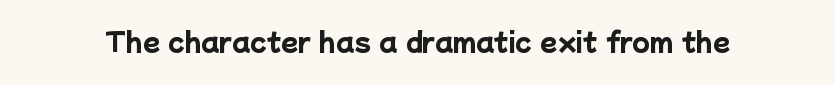
Q: Is the text bold? A: Yes.
Q: Is the text underlined? A: No.
Q: Is the spacing between letters normal or unusually wide? A: Normal.
